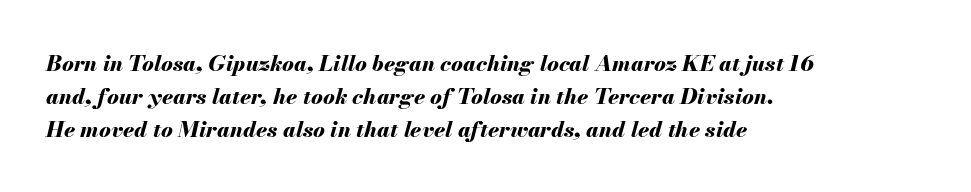
Q: Is the text bold? A: Yes.
Q: Is the text italic (slanted)? A: Yes, it leans right by about 13 degrees.
Q: Is the text underlined? A: No.
Q: How is the paragraph aligned? A: Left-aligned.
Q: Is the spacing between letters normal or unusually wide? A: Normal.
Q: Is the spacing between lines tight, normal or loose? A: Normal.
